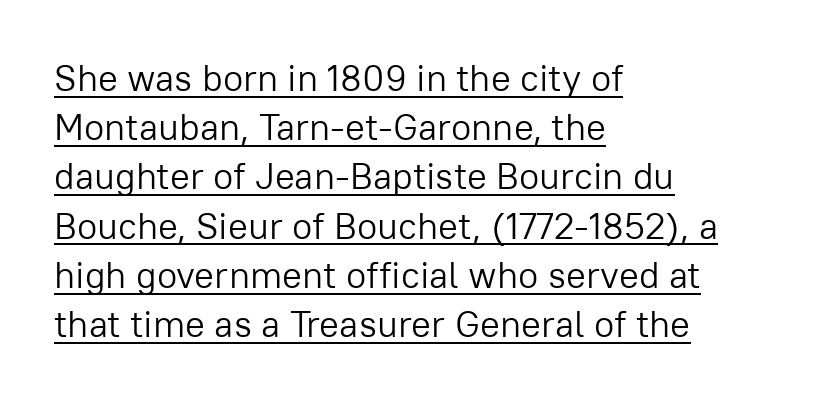
{"serif": "no", "italic": "no", "bold": "no", "weight": "light", "width": "normal", "stroke_contrast": "low", "x_height": "medium", "monospaced": "no", "underline": "yes", "align": "left", "line_spacing": "normal", "line_spacing_ratio": 1.33, "letter_spacing": "normal", "letter_spacing_em": 0.0, "glyph_px": 37}
